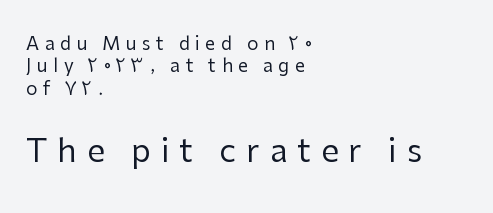
The image shows 32 px regular-weight sans-serif type, upright; set left-aligned, line spacing 1.24x, unusually wide letter spacing (+0.31 em), not underlined; the second (bottom) block is 1.78x larger; low stroke contrast and a medium x-height.
